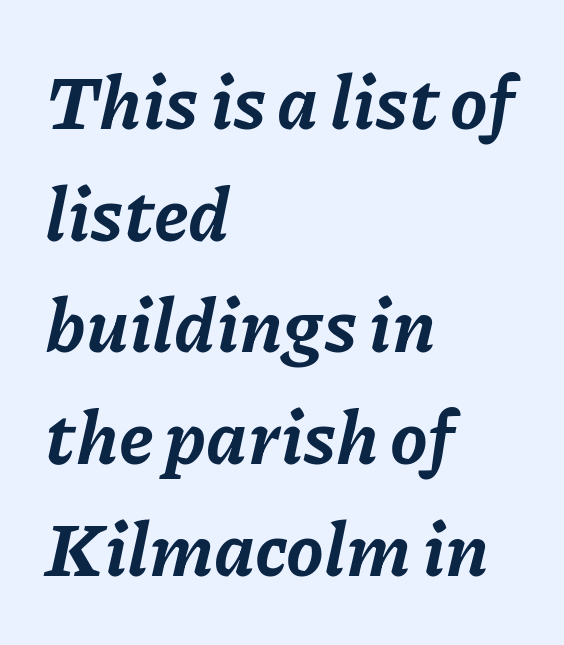
The passage shown has conventional tracking throughout. Successive baselines arrive at the customary interval. The face used here has the dense, thick strokes of a bold. Lines of text with bare space underneath. If you drew a line through each stem, it would be angled.
